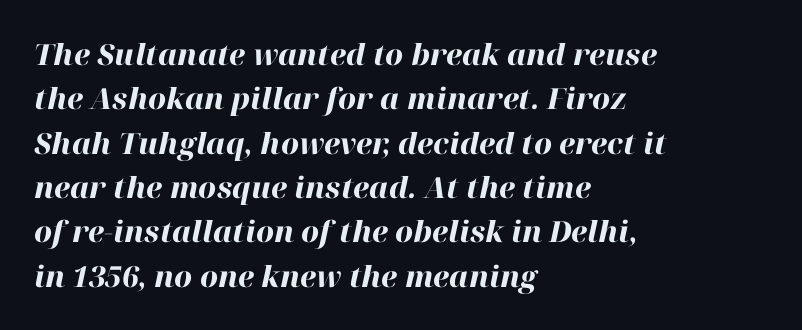
The image shows 29 px heavy type, italic (leaning right); set left-aligned, normal line spacing (1.53x), normal letter spacing, not underlined; high stroke contrast and a medium x-height.
